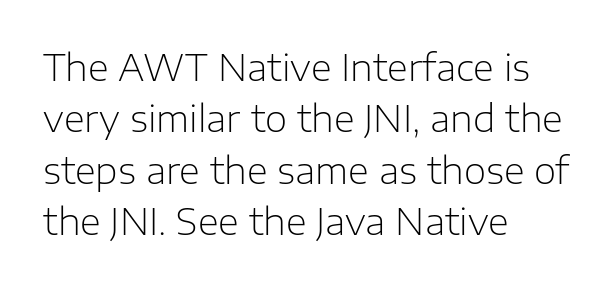
{"serif": "no", "italic": "no", "bold": "no", "weight": "light", "width": "normal", "stroke_contrast": "low", "x_height": "medium", "monospaced": "no", "underline": "no", "align": "left", "line_spacing": "normal", "line_spacing_ratio": 1.43, "letter_spacing": "normal", "letter_spacing_em": 0.0, "glyph_px": 36}
